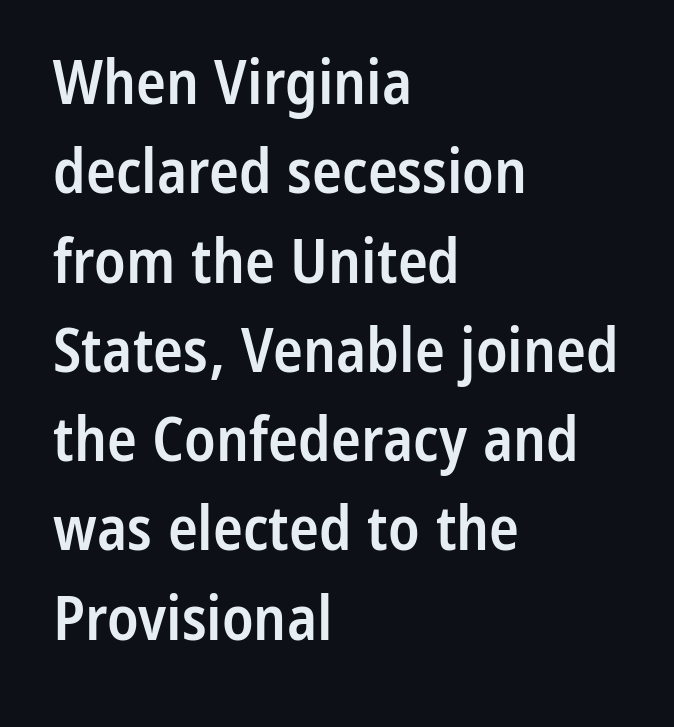
The image shows 62 px semibold, condensed sans-serif type, upright; set left-aligned, normal line spacing (1.44x), normal letter spacing, not underlined; low stroke contrast and a medium x-height.
